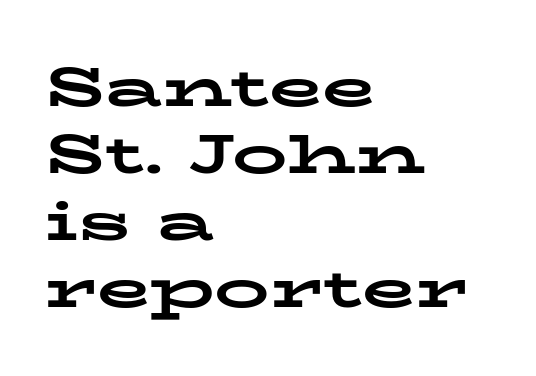
Q: Is the text bold? A: Yes.
Q: Is the text italic (slanted)? A: No, it is upright.
Q: Is the typeface a serif or a sans-serif typeface? A: Serif.
Q: Is the text underlined? A: No.
Q: How is the paragraph aligned? A: Left-aligned.
Q: Is the spacing between letters normal or unusually wide? A: Normal.
Q: Width (condensed, normal, or wide)? A: Wide.
Q: Stroke contrast? A: Low.
Q: x-height? A: Medium.
Q: Monospaced? A: No.
